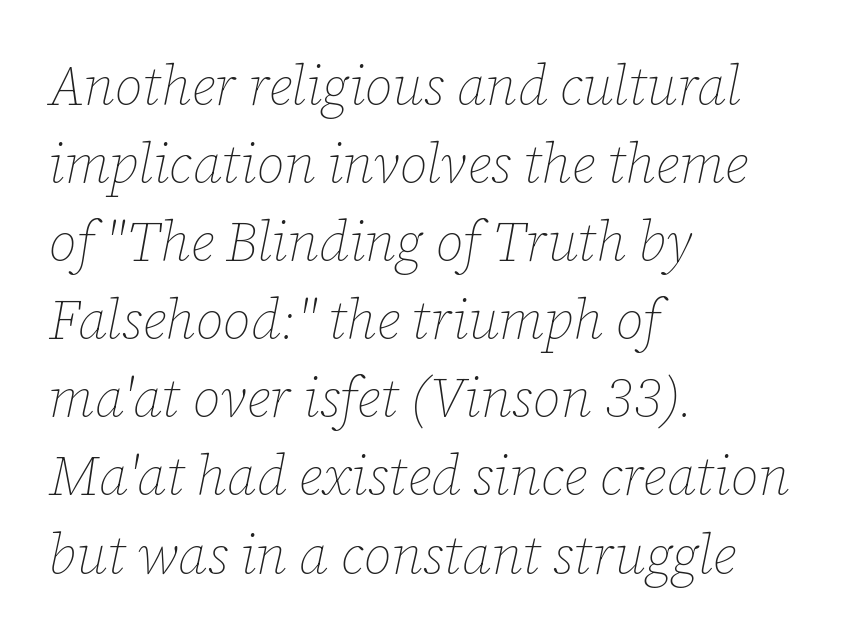
Q: Is the text bold? A: No.
Q: Is the text italic (slanted)? A: Yes, it leans right by about 12 degrees.
Q: Is the text underlined? A: No.
Q: How is the paragraph aligned? A: Left-aligned.
Q: Is the spacing between letters normal or unusually wide? A: Normal.
Q: Is the spacing between lines tight, normal or loose? A: Normal.
Q: Width (condensed, normal, or wide)? A: Normal.
Q: Stroke contrast? A: Low.
Q: x-height? A: Medium.
Q: Monospaced? A: No.
